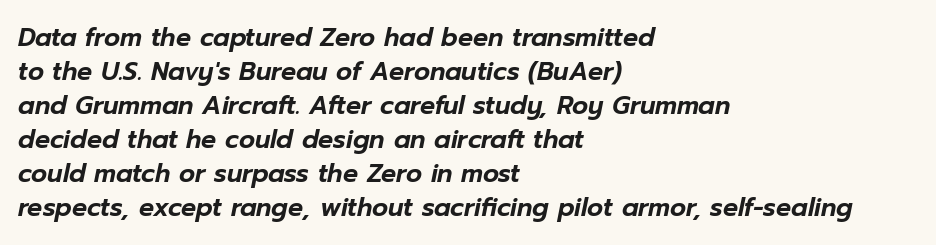
The image shows 25 px text type, italic (leaning right); set left-aligned, normal line spacing (1.36x), normal letter spacing, not underlined.
